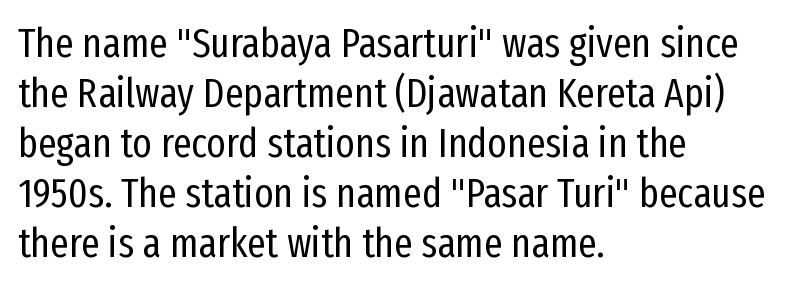
Q: Is the text bold? A: No.
Q: Is the text italic (slanted)? A: No, it is upright.
Q: Is the typeface a serif or a sans-serif typeface? A: Sans-serif.
Q: Is the text underlined? A: No.
Q: How is the paragraph aligned? A: Left-aligned.
Q: Is the spacing between letters normal or unusually wide? A: Normal.
Q: Width (condensed, normal, or wide)? A: Condensed.
Q: Stroke contrast? A: Low.
Q: x-height? A: Medium.
Q: Monospaced? A: No.
